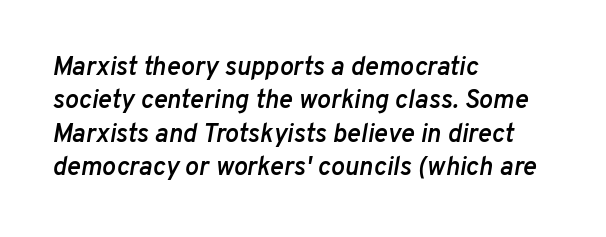
The image shows 26 px text type, italic (leaning right); set left-aligned, normal line spacing (1.28x), normal letter spacing, not underlined.
